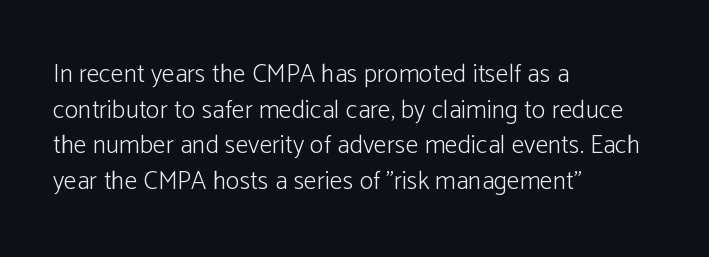
The line texture is even and compact thanks to regular tracking. Honestly, the row spacing looks completely unremarkable. Every row of glyphs begins at an identical x-position on the left. The letters stand straight up with perfectly vertical stems. Stroke thickness stays within the range of a standard reading face or lighter. Unmarked baselines from the first word to the last.
